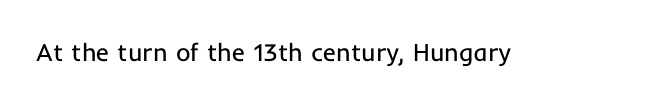
{"italic": "no", "bold": "no", "underline": "no", "letter_spacing": "normal", "letter_spacing_em": 0.0, "glyph_px": 25}
